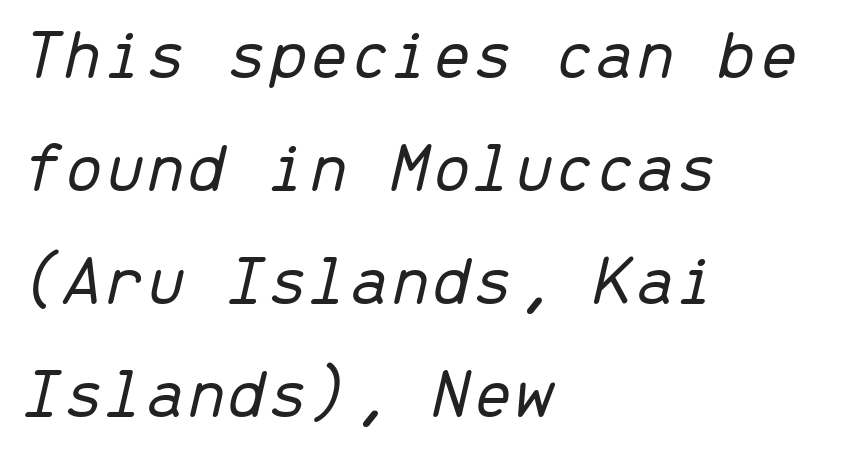
The image shows 73 px light type, italic (leaning right), monospaced; set left-aligned, normal line spacing (1.55x), normal letter spacing, not underlined; low stroke contrast and a medium x-height.
